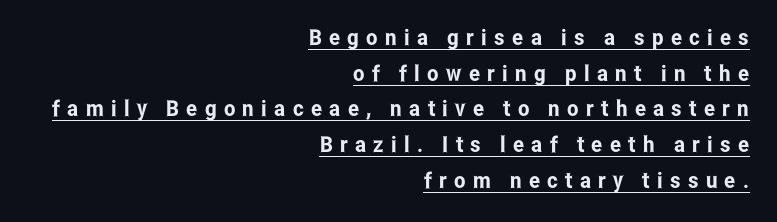
The image shows 22 px text type, upright; set right-aligned, normal line spacing (1.62x), unusually wide letter spacing (+0.33 em), underlined.
